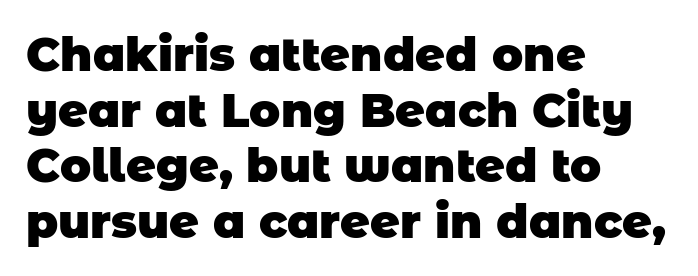
A student would call this left alignment; a typographer would say flush left, rag right. You could not count columns in this text — the font is proportionally spaced. Descenders are the only things crossing below the line. The type family on display is of the sans-serif kind. Between one letter and the next there's only the usual sliver of space. Thick stems and heavy bowls — unmistakably bold.
